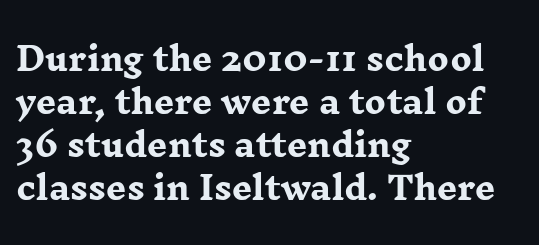
The image shows 32 px heavy, wide serif type, upright; set left-aligned, normal line spacing (1.34x), normal letter spacing, not underlined; low stroke contrast and a medium x-height.
